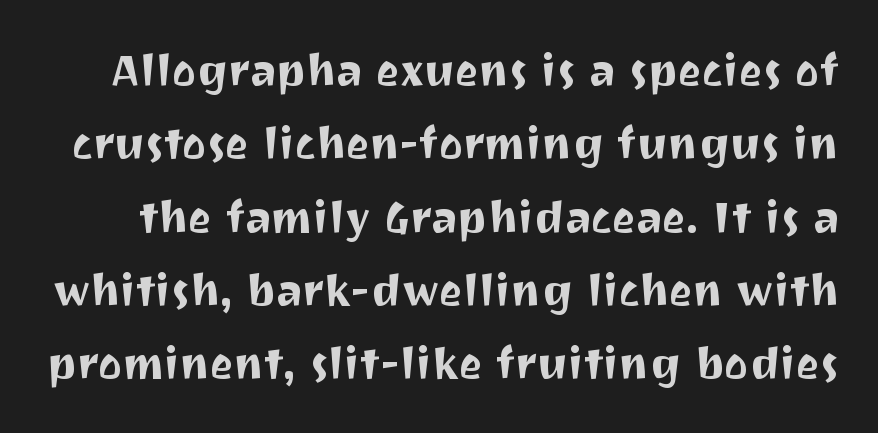
Regarding leading, the lines here are spaced in the standard way. The font family rendered here belongs to the sans-serif group. You could not count columns in this text — the font is proportionally spaced. Check under the words: just untouched page.
